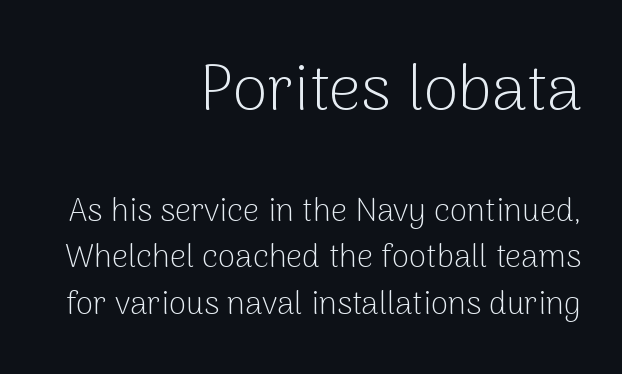
Q: Is the text bold? A: No.
Q: Is the text italic (slanted)? A: No, it is upright.
Q: Is the typeface a serif or a sans-serif typeface? A: Sans-serif.
Q: Is the text underlined? A: No.
Q: How is the paragraph aligned? A: Right-aligned.
Q: Is the spacing between letters normal or unusually wide? A: Normal.
Q: Is the spacing between lines tight, normal or loose? A: Normal.
Q: Which block of text is set in a larger size, the first (top) or the second (bottom)? A: The first (top) one.
Q: Width (condensed, normal, or wide)? A: Normal.
Q: Stroke contrast? A: Low.
Q: x-height? A: Medium.
Q: Monospaced? A: No.
